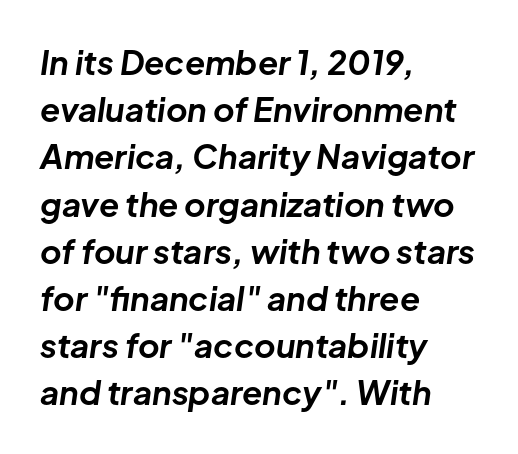
{"italic": "yes", "lean": "right", "slant_degrees": 8, "bold": "yes", "weight": "bold", "width": "normal", "stroke_contrast": "low", "x_height": "medium", "monospaced": "no", "underline": "no", "align": "left", "line_spacing": "normal", "line_spacing_ratio": 1.43, "letter_spacing": "normal", "letter_spacing_em": 0.0, "glyph_px": 33}
